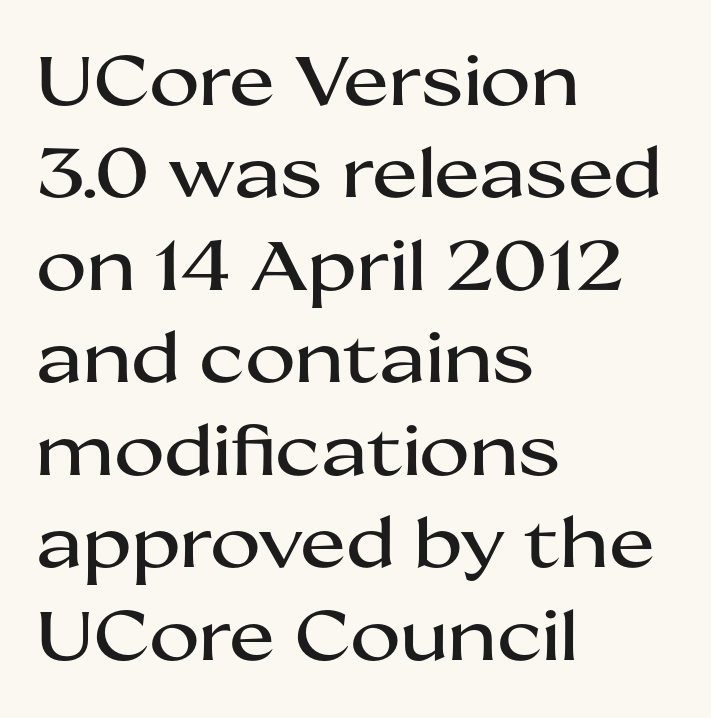
Q: Is the text italic (slanted)? A: No, it is upright.
Q: Is the text underlined? A: No.
Q: How is the paragraph aligned? A: Left-aligned.
Q: Is the spacing between letters normal or unusually wide? A: Normal.
Q: Is the spacing between lines tight, normal or loose? A: Normal.
Q: Width (condensed, normal, or wide)? A: Wide.
Q: Stroke contrast? A: Medium.
Q: x-height? A: Medium.
Q: Monospaced? A: No.
